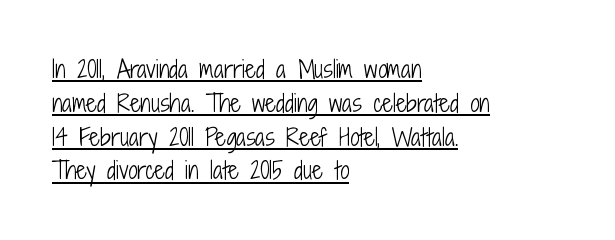
The image shows 23 px text type, upright; set left-aligned, normal line spacing (1.47x), normal letter spacing, underlined.
